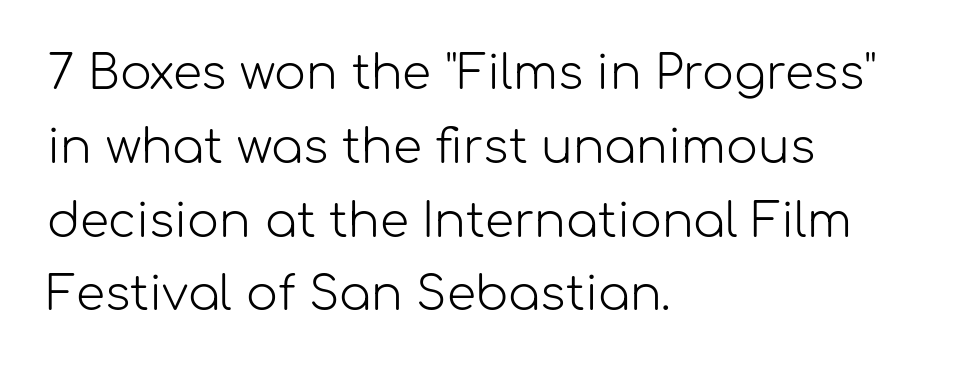
{"serif": "no", "italic": "no", "bold": "no", "weight": "light", "width": "normal", "stroke_contrast": "low", "x_height": "medium", "monospaced": "no", "underline": "no", "align": "left", "line_spacing": "normal", "line_spacing_ratio": 1.57, "letter_spacing": "normal", "letter_spacing_em": 0.0, "glyph_px": 47}
